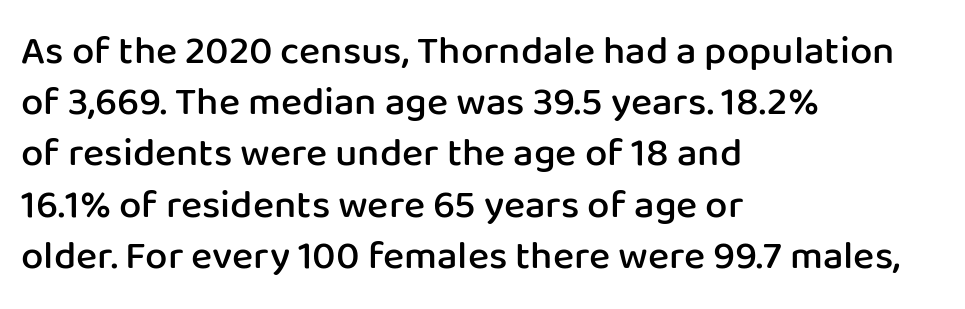
Q: Is the text bold? A: Semi-bold.
Q: Is the text italic (slanted)? A: No, it is upright.
Q: Is the typeface a serif or a sans-serif typeface? A: Sans-serif.
Q: Is the text underlined? A: No.
Q: How is the paragraph aligned? A: Left-aligned.
Q: Is the spacing between letters normal or unusually wide? A: Normal.
Q: Is the spacing between lines tight, normal or loose? A: Normal.
Q: Width (condensed, normal, or wide)? A: Normal.
Q: Stroke contrast? A: Low.
Q: x-height? A: Medium.
Q: Monospaced? A: No.
